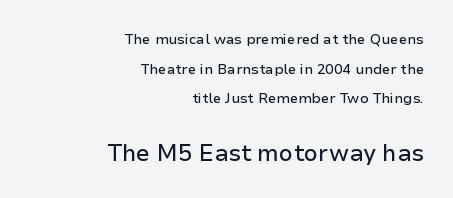
The image shows 23 px text type, upright; set right-aligned, loose line spacing (2.11x), normal letter spacing, not underlined; the second (bottom) block is 1.64x larger.
